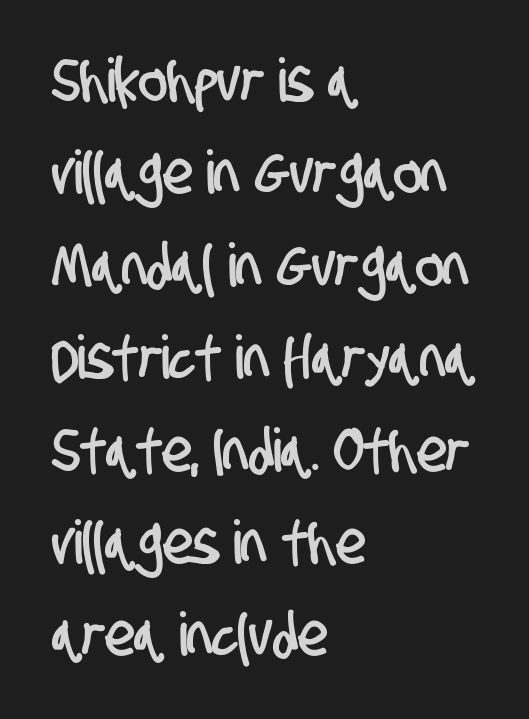
{"serif": "no", "width": "condensed", "stroke_contrast": "low", "x_height": "large", "monospaced": "no", "underline": "no", "align": "left", "line_spacing": "normal", "line_spacing_ratio": 1.54, "letter_spacing": "normal", "letter_spacing_em": 0.0, "glyph_px": 60}
